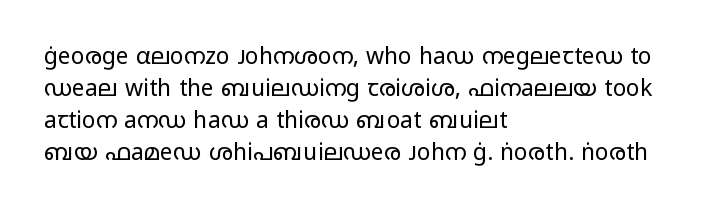
The image shows 23 px text type, upright; set left-aligned, normal line spacing (1.39x), normal letter spacing, not underlined.
